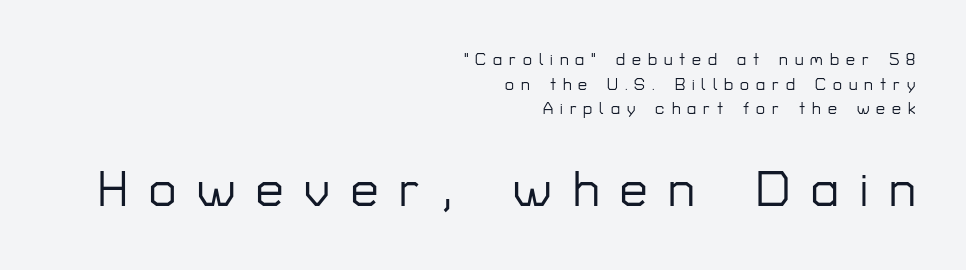
These lines stack with their right ends in a neat column. The passage shown is not underscored anywhere. Each letter's strokes conclude bluntly, with no projecting serifs. Do the characters align in a grid? No, the font is proportional.
